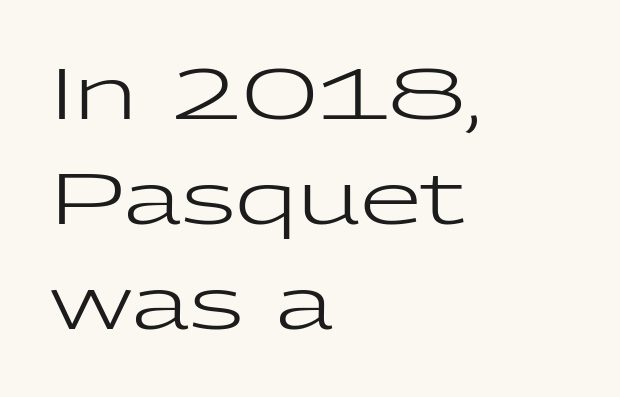
The image shows 71 px regular-weight, wide sans-serif type, upright; set left-aligned, normal line spacing (1.48x), normal letter spacing, not underlined; low stroke contrast and a medium x-height.
